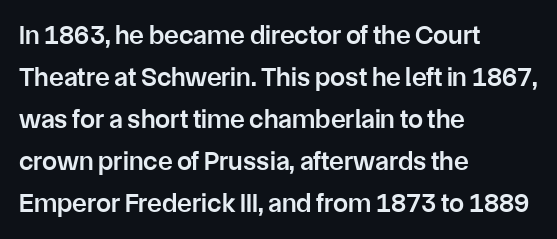
Q: Is the text bold? A: Semi-bold.
Q: Is the text italic (slanted)? A: No, it is upright.
Q: Is the text underlined? A: No.
Q: How is the paragraph aligned? A: Left-aligned.
Q: Is the spacing between letters normal or unusually wide? A: Normal.
Q: Is the spacing between lines tight, normal or loose? A: Normal.
